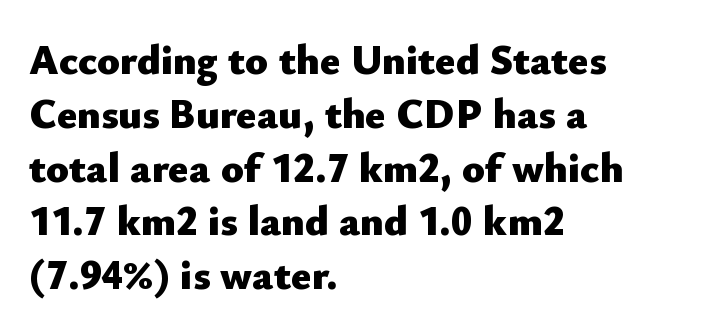
No word sits above an underline. Note the varied advance widths — an 'i' is clearly narrower than an 'm'. Reading down the column, the eye jumps a familiar distance to each next line. Does the lettering tilt? It doesn't — this is upright. A typesetter would label this face a sans.
